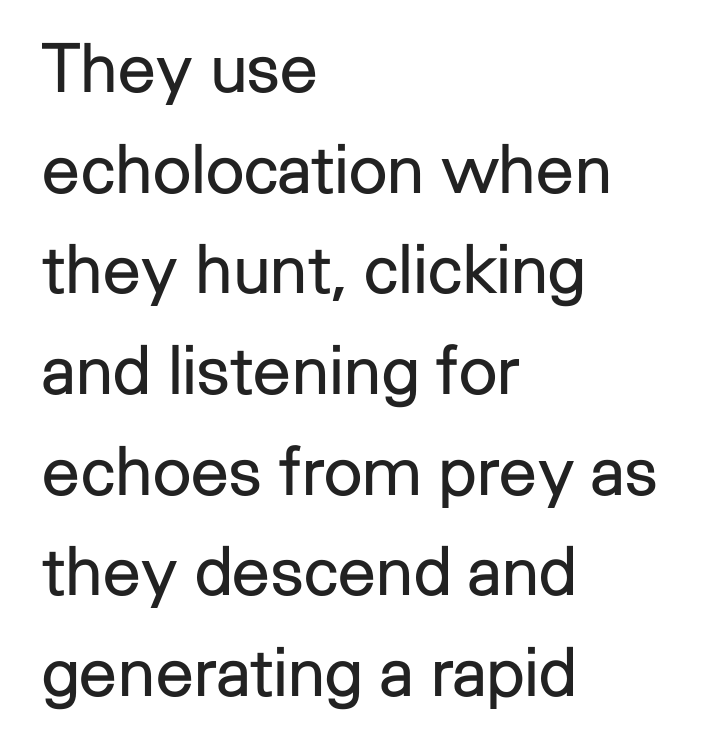
{"serif": "no", "italic": "no", "bold": "no", "weight": "regular", "width": "normal", "stroke_contrast": "low", "x_height": "medium", "monospaced": "no", "underline": "no", "align": "left", "line_spacing": "normal", "line_spacing_ratio": 1.48, "letter_spacing": "normal", "letter_spacing_em": 0.0, "glyph_px": 68}
